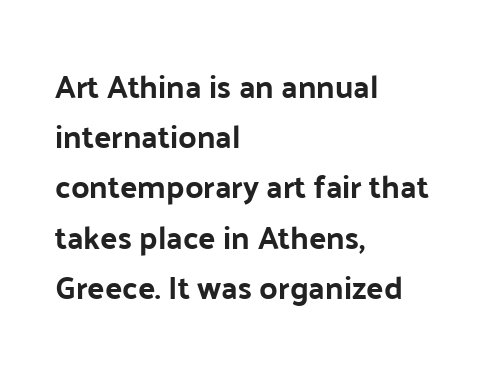
Q: Is the text italic (slanted)? A: No, it is upright.
Q: Is the typeface a serif or a sans-serif typeface? A: Sans-serif.
Q: Is the text underlined? A: No.
Q: How is the paragraph aligned? A: Left-aligned.
Q: Is the spacing between letters normal or unusually wide? A: Normal.
Q: Is the spacing between lines tight, normal or loose? A: Normal.
Q: Width (condensed, normal, or wide)? A: Normal.
Q: Stroke contrast? A: Low.
Q: x-height? A: Medium.
Q: Monospaced? A: No.
